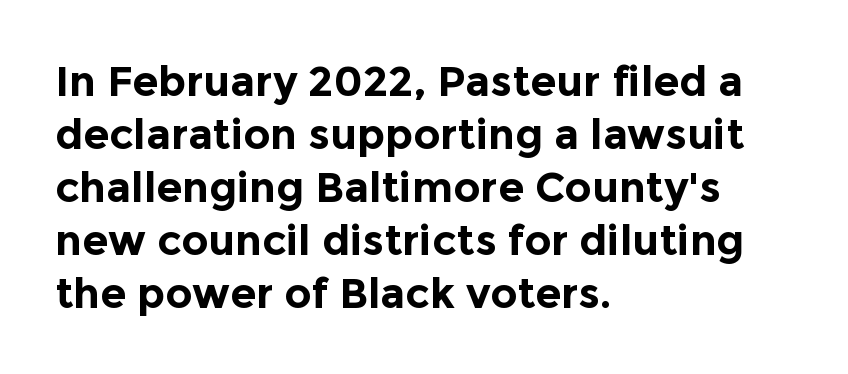
The image shows 42 px bold sans-serif type, upright; set left-aligned, normal line spacing (1.26x), normal letter spacing, not underlined; a medium x-height.
